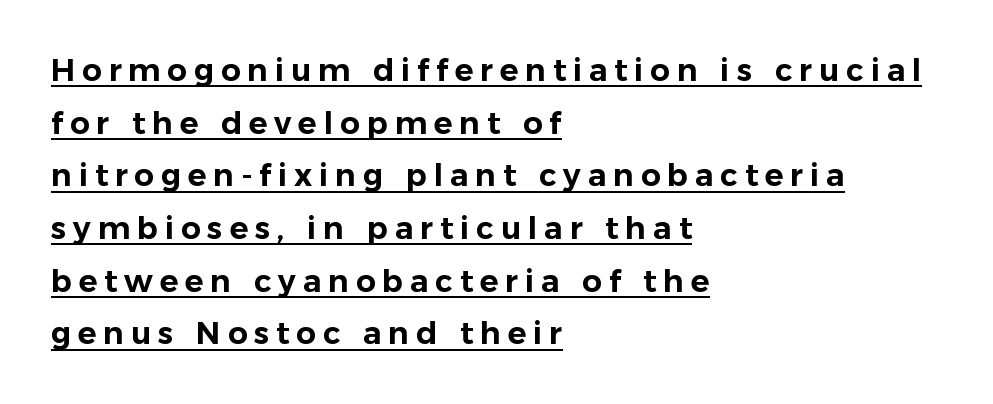
{"serif": "no", "italic": "no", "width": "normal", "stroke_contrast": "low", "x_height": "medium", "monospaced": "no", "underline": "yes", "align": "left", "line_spacing": "normal", "line_spacing_ratio": 1.7, "letter_spacing": "wide", "letter_spacing_em": 0.22, "glyph_px": 31}
